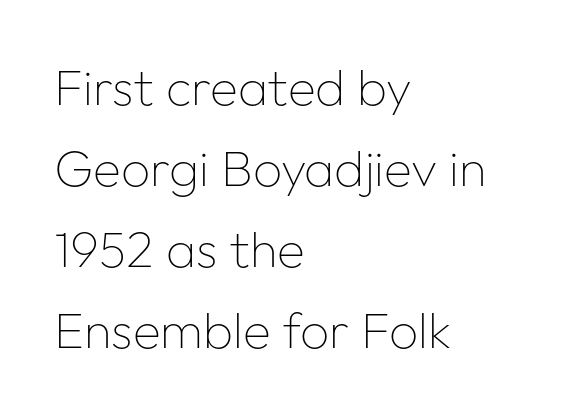
Unlike italic type, these characters show no tilt at all. The letterforms sit shoulder to shoulder at normal distance. A clean baseline with only descenders dipping below it. Proportional: the letters do not fall into vertical columns. These lines sit exactly where default settings would place them. A typesetter would label this face a sans.
